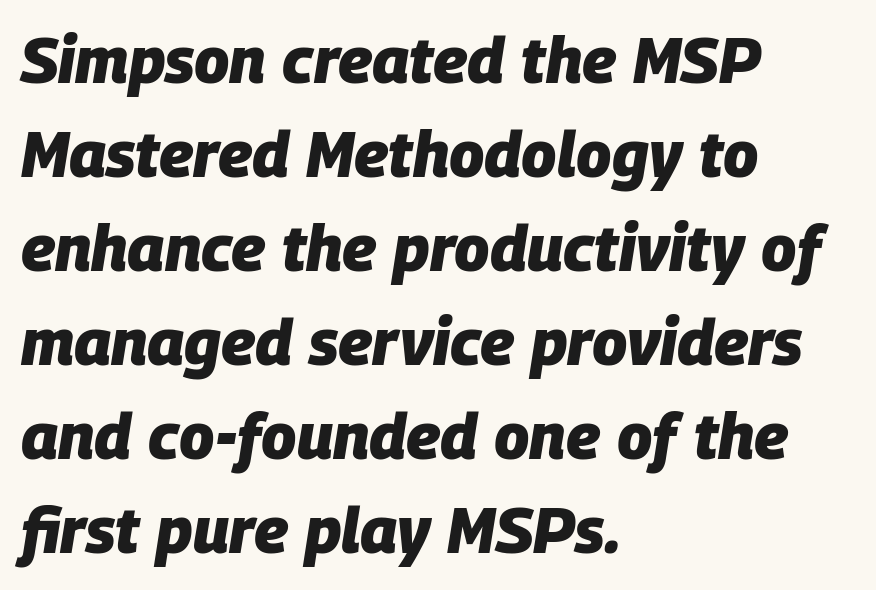
Q: Is the text bold? A: Yes.
Q: Is the text italic (slanted)? A: Yes, it leans right by about 9 degrees.
Q: Is the text underlined? A: No.
Q: How is the paragraph aligned? A: Left-aligned.
Q: Is the spacing between letters normal or unusually wide? A: Normal.
Q: Is the spacing between lines tight, normal or loose? A: Normal.
Q: Width (condensed, normal, or wide)? A: Normal.
Q: Stroke contrast? A: Low.
Q: x-height? A: Large.
Q: Monospaced? A: No.
